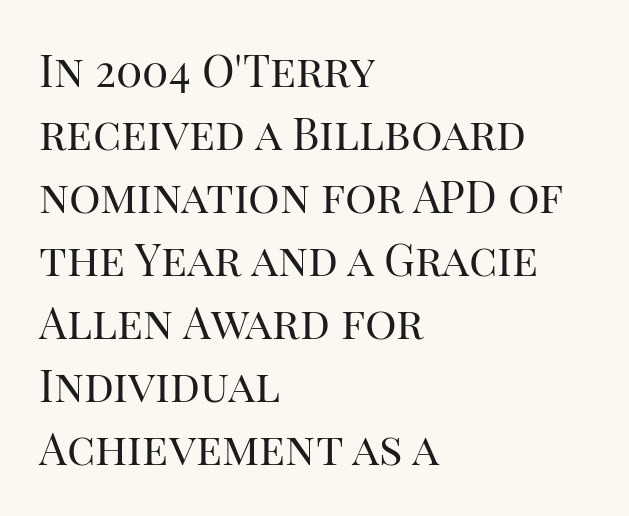
{"serif": "yes", "italic": "no", "bold": "no", "weight": "regular", "width": "normal", "stroke_contrast": "high", "x_height": "large", "monospaced": "no", "underline": "no", "align": "left", "line_spacing": "normal", "line_spacing_ratio": 1.43, "letter_spacing": "normal", "letter_spacing_em": 0.0, "glyph_px": 44}
